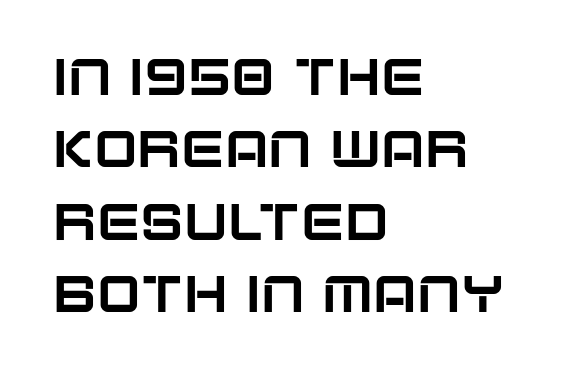
The image shows 52 px sans-serif type, upright; set left-aligned, normal line spacing (1.39x), normal letter spacing, not underlined; low stroke contrast and a large x-height.
